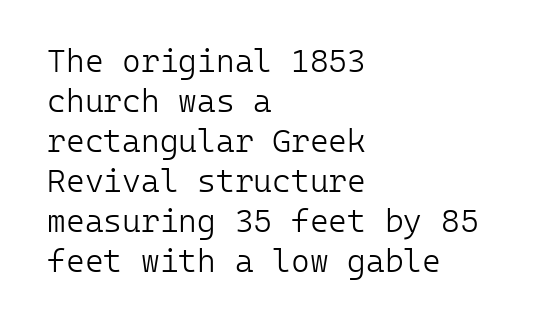
Nobody touched the tracking dial on this one. The characters display no serif detailing; their extremities are plain. The typography opts for an upright posture over an oblique one. Vertical spacing — default. The font is comparable to plain body text, perhaps lighter. The paragraph shown leans on its left margin.
